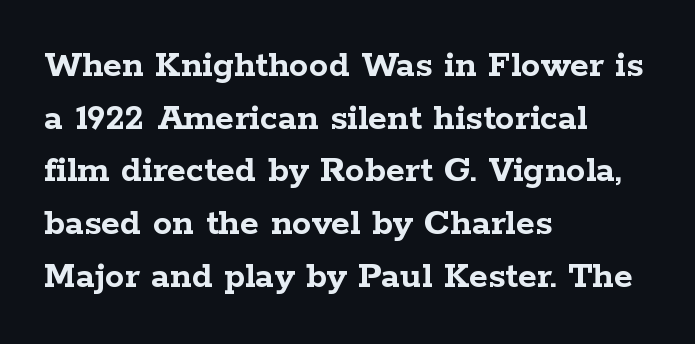
The image shows 39 px semibold, wide serif type, upright; set left-aligned, normal line spacing (1.35x), normal letter spacing, not underlined; low stroke contrast and a medium x-height.
